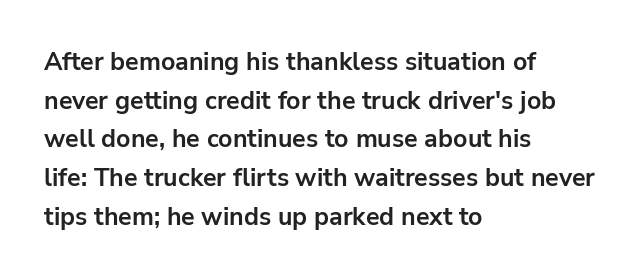
Q: Is the text bold? A: Yes.
Q: Is the text italic (slanted)? A: No, it is upright.
Q: Is the text underlined? A: No.
Q: How is the paragraph aligned? A: Left-aligned.
Q: Is the spacing between letters normal or unusually wide? A: Normal.
Q: Is the spacing between lines tight, normal or loose? A: Normal.
